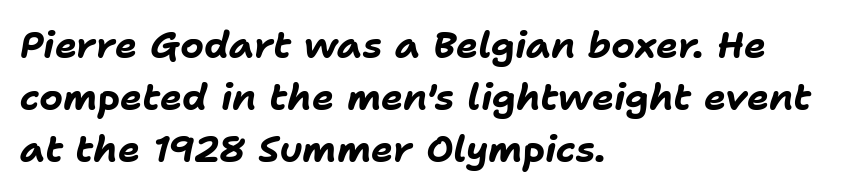
{"italic": "yes", "lean": "right", "slant_degrees": 11, "bold": "yes", "weight": "bold", "width": "normal", "stroke_contrast": "low", "x_height": "medium", "monospaced": "no", "underline": "no", "align": "left", "line_spacing": "normal", "line_spacing_ratio": 1.4, "letter_spacing": "normal", "letter_spacing_em": 0.0, "glyph_px": 37}
